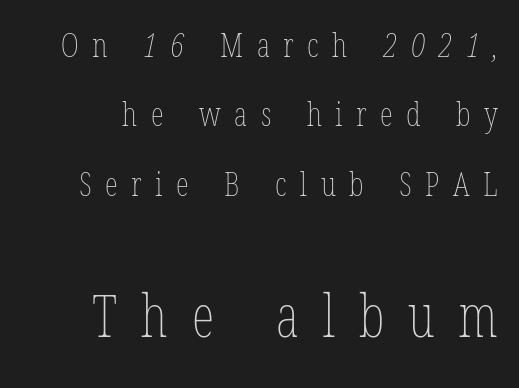
The image shows 58 px thin, condensed type; set loose line spacing (2.1x), unusually wide letter spacing (+0.41 em), not underlined; the second (bottom) block is 1.76x larger; low stroke contrast and a medium x-height.
